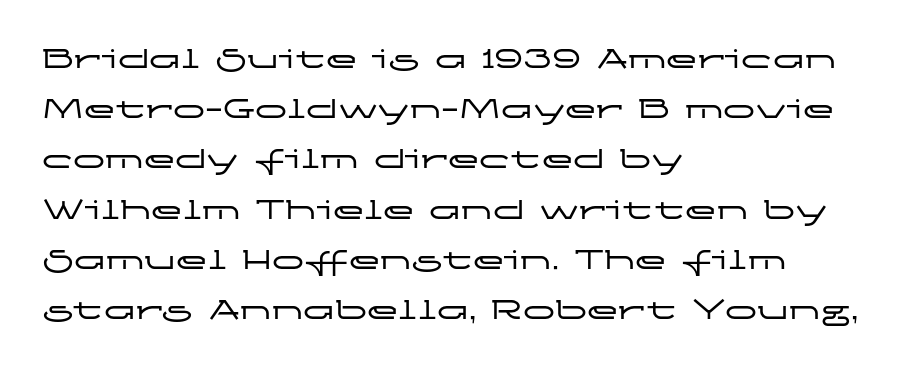
The image shows 32 px wide sans-serif type, upright; set left-aligned, normal line spacing (1.57x), normal letter spacing, not underlined; low stroke contrast and a medium x-height.
